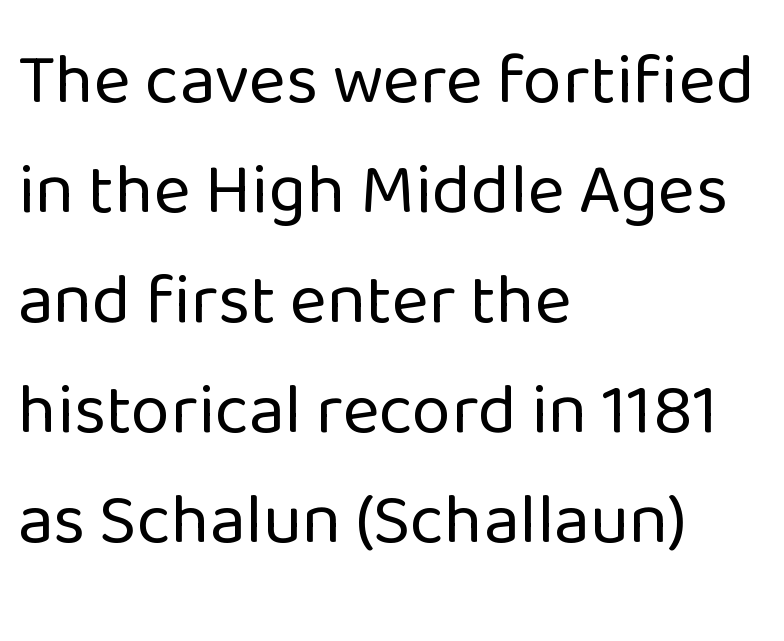
Q: Is the text bold? A: No.
Q: Is the text italic (slanted)? A: No, it is upright.
Q: Is the typeface a serif or a sans-serif typeface? A: Sans-serif.
Q: Is the text underlined? A: No.
Q: How is the paragraph aligned? A: Left-aligned.
Q: Is the spacing between letters normal or unusually wide? A: Normal.
Q: Is the spacing between lines tight, normal or loose? A: Normal.
Q: Width (condensed, normal, or wide)? A: Normal.
Q: Stroke contrast? A: Low.
Q: x-height? A: Medium.
Q: Monospaced? A: No.
